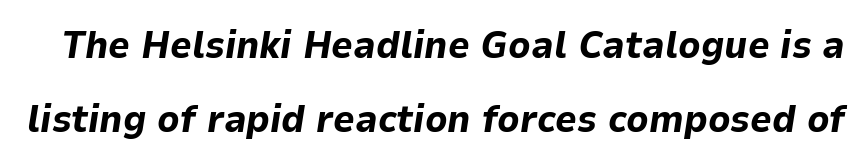
The image shows 38 px bold type, italic (leaning right); set loose line spacing (1.95x), normal letter spacing, not underlined; low stroke contrast and a medium x-height.
